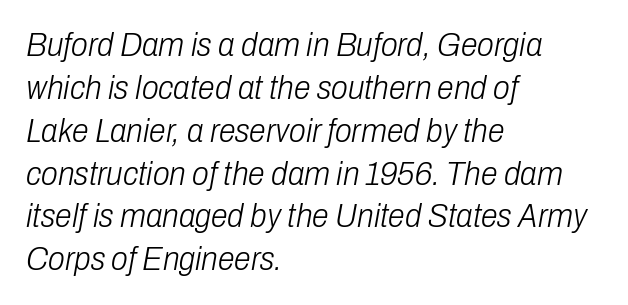
Q: Is the text bold? A: No.
Q: Is the text italic (slanted)? A: Yes, it leans right by about 10 degrees.
Q: Is the text underlined? A: No.
Q: How is the paragraph aligned? A: Left-aligned.
Q: Is the spacing between letters normal or unusually wide? A: Normal.
Q: Is the spacing between lines tight, normal or loose? A: Normal.
Q: Width (condensed, normal, or wide)? A: Condensed.
Q: Stroke contrast? A: Low.
Q: x-height? A: Medium.
Q: Monospaced? A: No.
